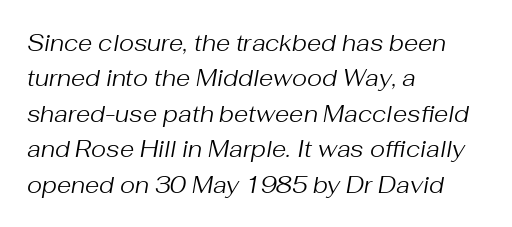
Q: Is the text bold? A: No.
Q: Is the text italic (slanted)? A: Yes, it leans right by about 10 degrees.
Q: Is the text underlined? A: No.
Q: How is the paragraph aligned? A: Left-aligned.
Q: Is the spacing between letters normal or unusually wide? A: Normal.
Q: Is the spacing between lines tight, normal or loose? A: Normal.
